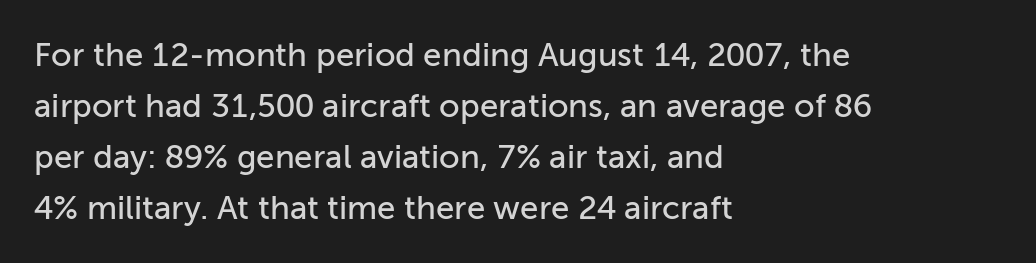
{"serif": "no", "italic": "no", "width": "normal", "stroke_contrast": "low", "x_height": "medium", "monospaced": "no", "underline": "no", "align": "left", "line_spacing": "normal", "line_spacing_ratio": 1.55, "letter_spacing": "normal", "letter_spacing_em": 0.0, "glyph_px": 33}
